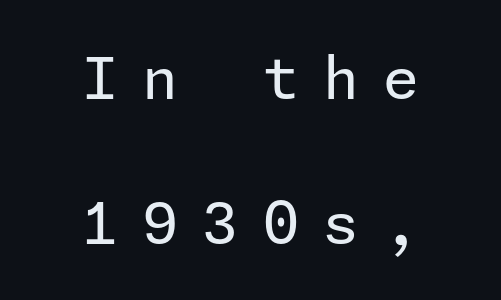
The image shows 58 px regular-weight sans-serif type, upright; set centered, loose line spacing (2.5x), unusually wide letter spacing (+0.42 em), not underlined; low stroke contrast and a medium x-height.
